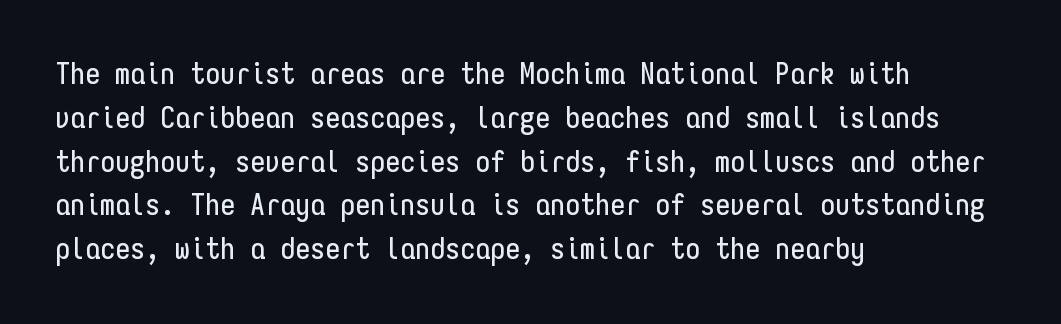
{"serif": "no", "italic": "no", "width": "condensed", "stroke_contrast": "low", "x_height": "medium", "monospaced": "yes", "underline": "no", "align": "left", "line_spacing": "normal", "line_spacing_ratio": 1.46, "letter_spacing": "normal", "letter_spacing_em": 0.0, "glyph_px": 30}
